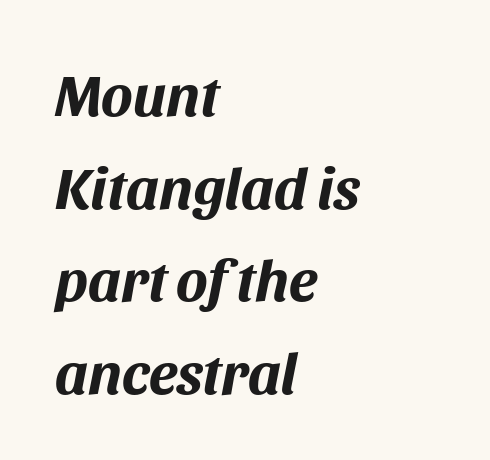
The image shows 59 px bold type, italic (leaning right); set left-aligned, normal line spacing (1.57x), normal letter spacing, not underlined; medium stroke contrast and a large x-height.
